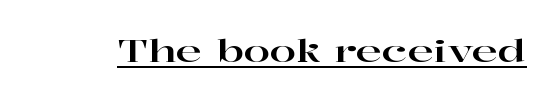
{"serif": "yes", "italic": "no", "width": "wide", "stroke_contrast": "high", "x_height": "medium", "monospaced": "no", "underline": "yes", "letter_spacing": "normal", "letter_spacing_em": 0.0, "glyph_px": 31}
